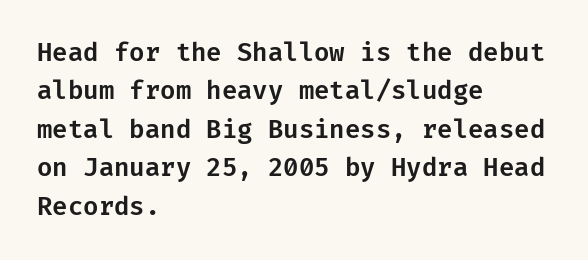
The image shows 25 px text type, upright; set left-aligned, normal line spacing (1.54x), normal letter spacing, not underlined.
